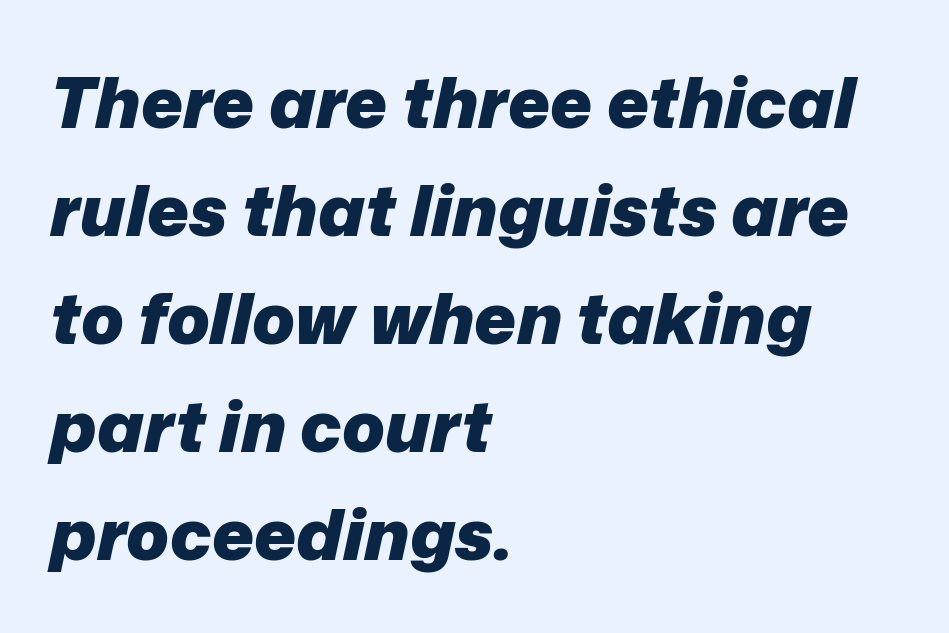
Q: Is the text bold? A: Yes.
Q: Is the text italic (slanted)? A: Yes, it leans right by about 12 degrees.
Q: Is the text underlined? A: No.
Q: How is the paragraph aligned? A: Left-aligned.
Q: Is the spacing between letters normal or unusually wide? A: Normal.
Q: Is the spacing between lines tight, normal or loose? A: Normal.
Q: Width (condensed, normal, or wide)? A: Normal.
Q: Stroke contrast? A: Low.
Q: x-height? A: Medium.
Q: Monospaced? A: No.
